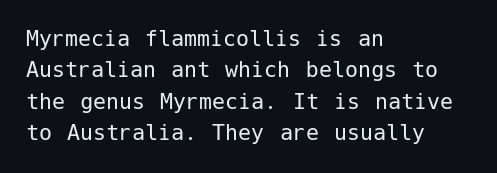
The image shows 26 px text type, upright; set left-aligned, line spacing 1.21x, normal letter spacing, not underlined.
